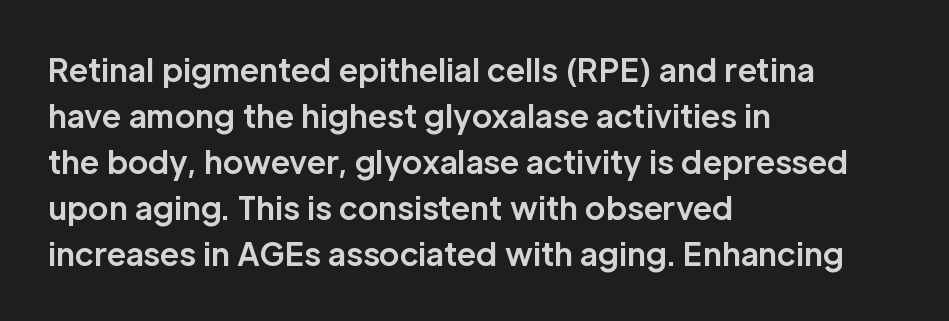
The image shows 31 px bold sans-serif type, upright; set left-aligned, normal line spacing (1.48x), normal letter spacing, not underlined; low stroke contrast and a medium x-height.
